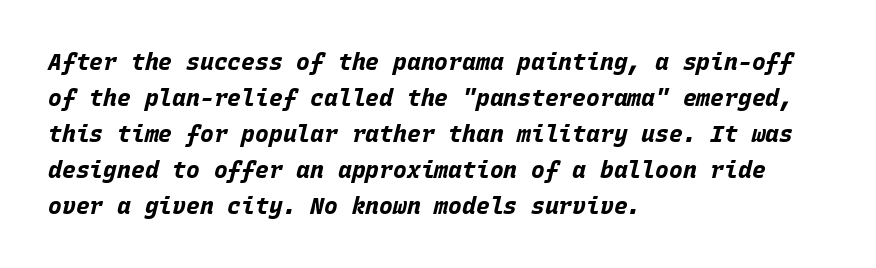
{"italic": "yes", "lean": "right", "slant_degrees": 15, "bold": "yes", "underline": "no", "align": "left", "line_spacing": "normal", "line_spacing_ratio": 1.56, "letter_spacing": "normal", "letter_spacing_em": 0.0, "glyph_px": 23}
